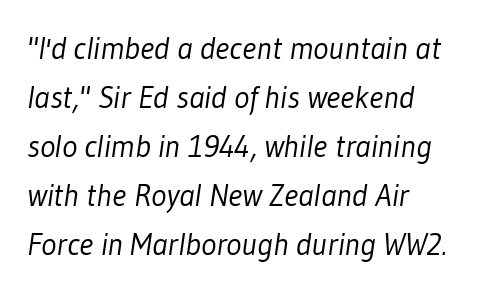
Q: Is the text bold? A: No.
Q: Is the typeface a serif or a sans-serif typeface? A: Sans-serif.
Q: Is the text underlined? A: No.
Q: How is the paragraph aligned? A: Left-aligned.
Q: Is the spacing between letters normal or unusually wide? A: Normal.
Q: Is the spacing between lines tight, normal or loose? A: Normal.
Q: Width (condensed, normal, or wide)? A: Condensed.
Q: Stroke contrast? A: Low.
Q: x-height? A: Medium.
Q: Monospaced? A: No.
